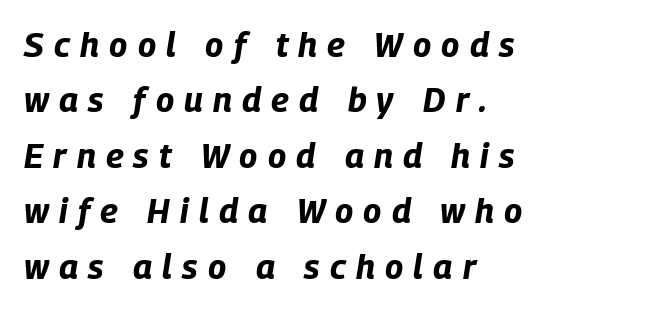
Q: Is the text bold? A: Yes.
Q: Is the text italic (slanted)? A: Yes, it leans right by about 9 degrees.
Q: Is the text underlined? A: No.
Q: How is the paragraph aligned? A: Left-aligned.
Q: Is the spacing between letters normal or unusually wide? A: Unusually wide.
Q: Is the spacing between lines tight, normal or loose? A: Normal.
Q: Width (condensed, normal, or wide)? A: Condensed.
Q: Stroke contrast? A: Low.
Q: x-height? A: Large.
Q: Monospaced? A: No.
